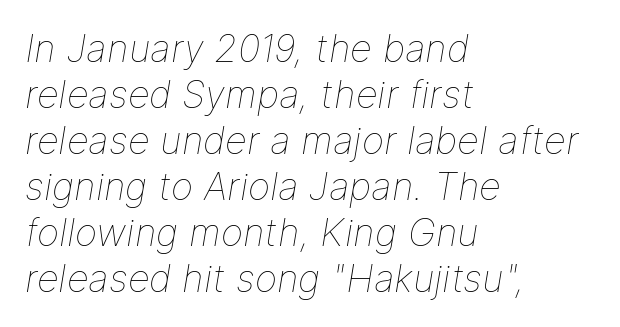
The image shows 38 px thin type, italic (leaning right); set left-aligned, line spacing 1.21x, normal letter spacing, not underlined; low stroke contrast and a medium x-height.
